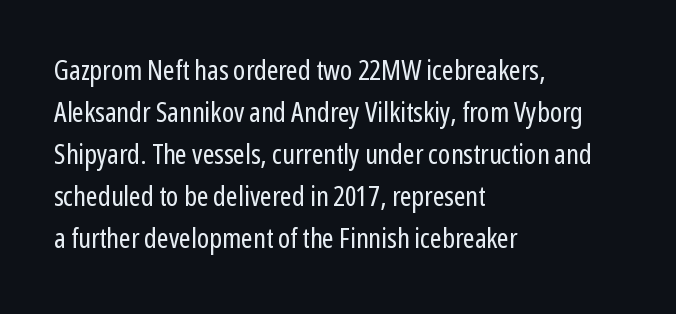
{"serif": "no", "italic": "no", "bold": "no", "weight": "regular", "width": "condensed", "stroke_contrast": "low", "x_height": "medium", "monospaced": "no", "underline": "no", "align": "left", "line_spacing": "normal", "line_spacing_ratio": 1.5, "letter_spacing": "normal", "letter_spacing_em": 0.0, "glyph_px": 28}
